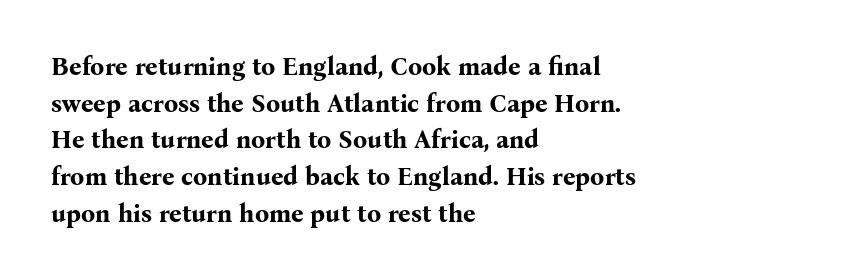
Q: Is the text bold? A: Yes.
Q: Is the text italic (slanted)? A: No, it is upright.
Q: Is the text underlined? A: No.
Q: How is the paragraph aligned? A: Left-aligned.
Q: Is the spacing between letters normal or unusually wide? A: Normal.
Q: Is the spacing between lines tight, normal or loose? A: Normal.
